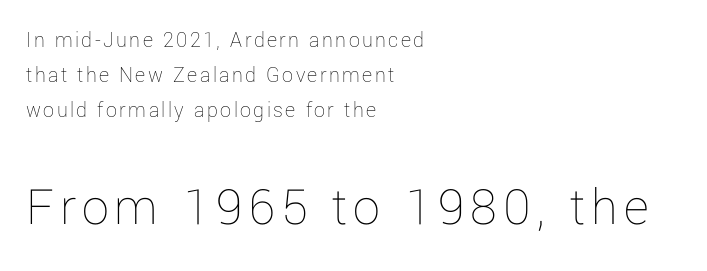
{"italic": "no", "bold": "no", "weight": "thin", "width": "normal", "stroke_contrast": "low", "x_height": "medium", "monospaced": "no", "underline": "no", "align": "left", "line_spacing": "normal", "line_spacing_ratio": 1.58, "larger_block": "second", "size_ratio": 2.45, "glyph_px": 54}
